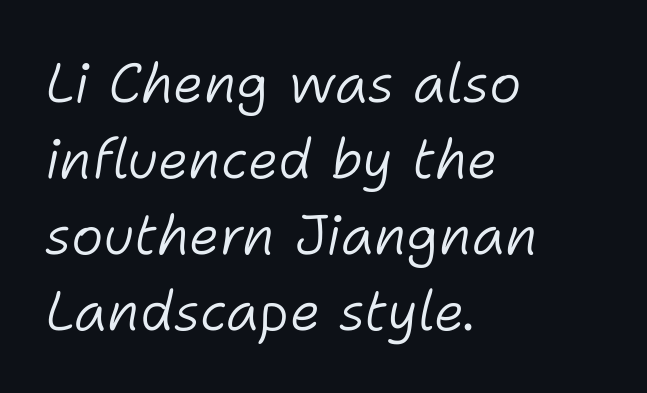
Q: Is the text bold? A: No.
Q: Is the text italic (slanted)? A: Yes, it leans right by about 11 degrees.
Q: Is the text underlined? A: No.
Q: How is the paragraph aligned? A: Left-aligned.
Q: Is the spacing between letters normal or unusually wide? A: Normal.
Q: Is the spacing between lines tight, normal or loose? A: Normal.
Q: Width (condensed, normal, or wide)? A: Normal.
Q: Stroke contrast? A: Low.
Q: x-height? A: Medium.
Q: Monospaced? A: No.
